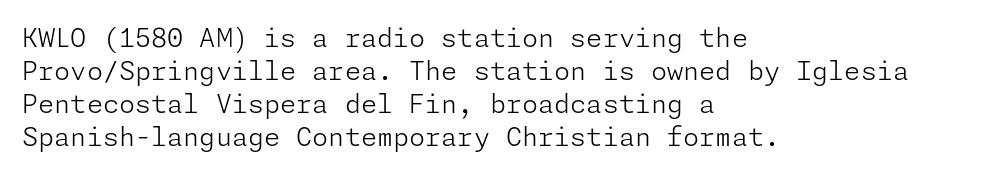
When letters stand straight like this, we call the style roman or upright. These lines sit exactly where default settings would place them. Students, note that the glyphs here touch the page at normal intervals. The passage shown is not bold in any degree. In CSS terms this would be text-align: left. Underlining? Definitely not there.
